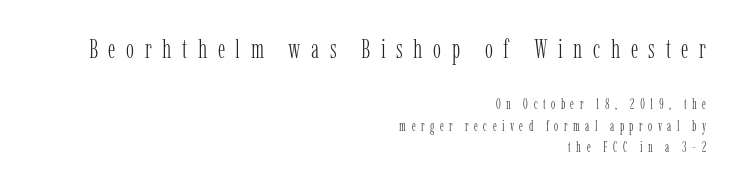
Horizontal bands of white between lines are of average thickness. The letters stand upright; this is a roman face. Anything drawn beneath the words? Only blank space. Compare the two chunks: the upper has the greater cap height. The strokes carry an ordinary text weight at most. Every row of glyphs terminates at an identical x-position on the right.
